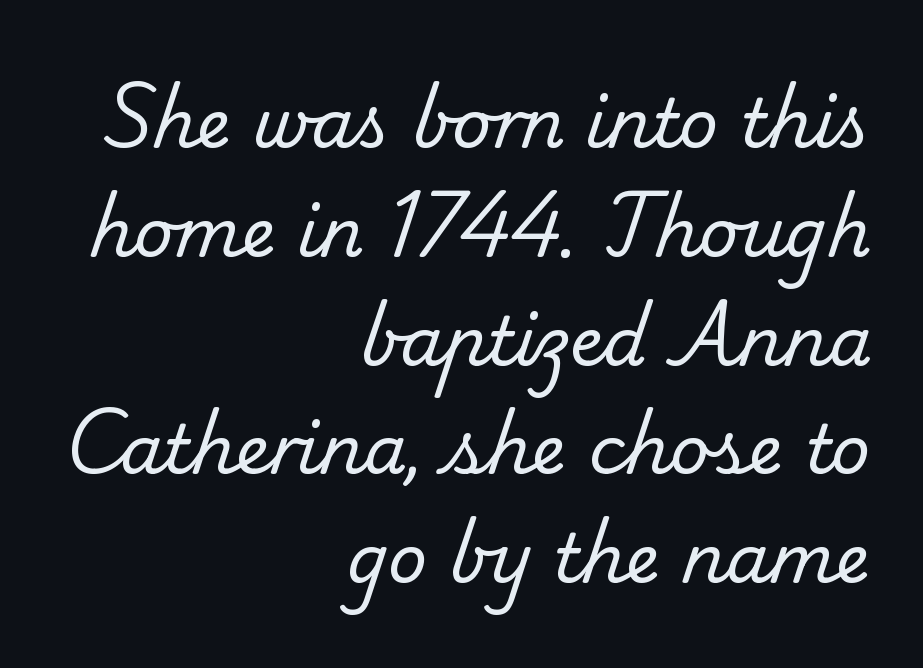
Q: Is the text bold? A: No.
Q: Is the typeface a serif or a sans-serif typeface? A: Serif.
Q: Is the text underlined? A: No.
Q: How is the paragraph aligned? A: Right-aligned.
Q: Is the spacing between letters normal or unusually wide? A: Normal.
Q: Is the spacing between lines tight, normal or loose? A: Normal.
Q: Width (condensed, normal, or wide)? A: Normal.
Q: Stroke contrast? A: Low.
Q: x-height? A: Small.
Q: Monospaced? A: No.
